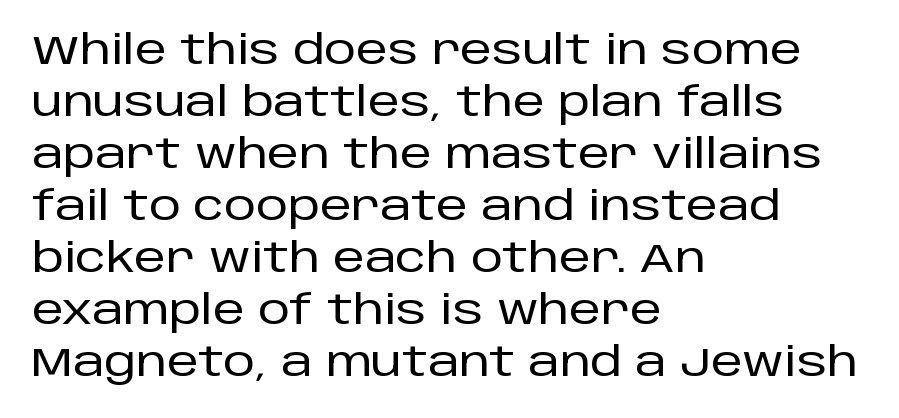
Q: Is the text italic (slanted)? A: No, it is upright.
Q: Is the typeface a serif or a sans-serif typeface? A: Sans-serif.
Q: Is the text underlined? A: No.
Q: How is the paragraph aligned? A: Left-aligned.
Q: Is the spacing between letters normal or unusually wide? A: Normal.
Q: Is the spacing between lines tight, normal or loose? A: Normal.
Q: Width (condensed, normal, or wide)? A: Normal.
Q: Stroke contrast? A: Low.
Q: x-height? A: Large.
Q: Monospaced? A: No.
